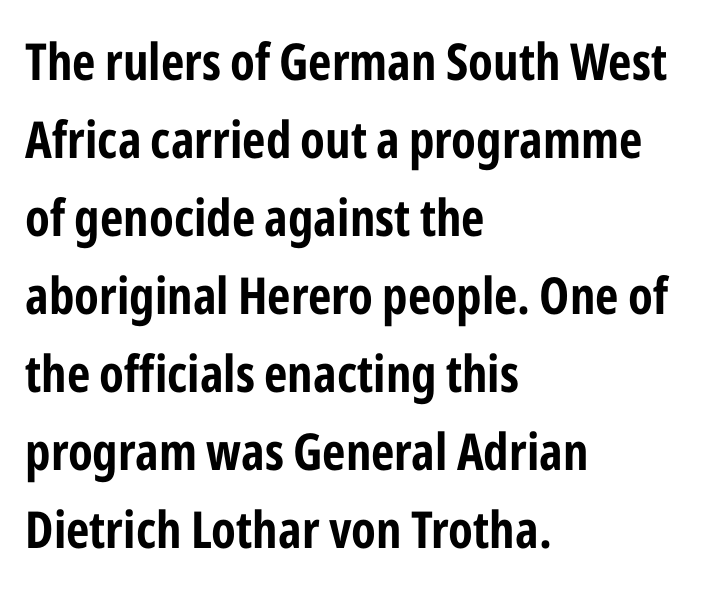
Notice how descenders clear the ascenders below comfortably — that's standard leading. In terms of weight, the rendering is a true, heavy bold. This sample uses an upright cut, with every glyph sitting square on the baseline. I'd call this a sans setting — the letters go barefoot.
